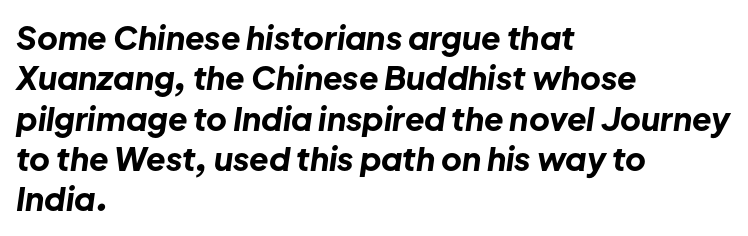
The area under the type is left untouched. The tracking reads as untouched default to a designer's eye. The lines in this sample share a left origin and differ only in where they stop. The line-height multiplier appears to be the usual default.
